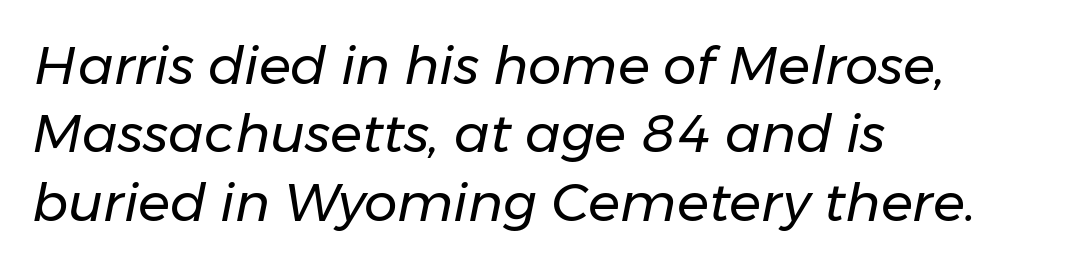
{"italic": "yes", "lean": "right", "slant_degrees": 11, "bold": "no", "weight": "regular", "width": "normal", "stroke_contrast": "low", "x_height": "medium", "monospaced": "no", "underline": "no", "align": "left", "line_spacing": "normal", "line_spacing_ratio": 1.29, "letter_spacing": "normal", "letter_spacing_em": 0.0, "glyph_px": 53}
